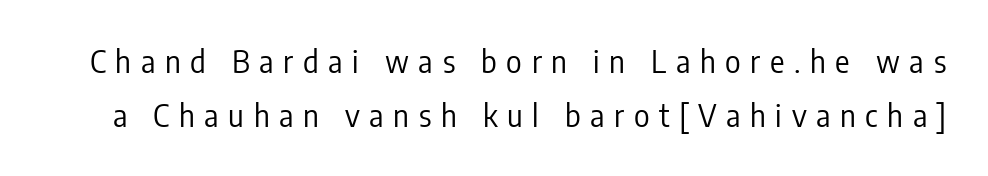
Q: Is the text bold? A: No.
Q: Is the text italic (slanted)? A: No, it is upright.
Q: Is the typeface a serif or a sans-serif typeface? A: Sans-serif.
Q: Is the text underlined? A: No.
Q: Is the spacing between letters normal or unusually wide? A: Unusually wide.
Q: Width (condensed, normal, or wide)? A: Condensed.
Q: Stroke contrast? A: Low.
Q: x-height? A: Medium.
Q: Monospaced? A: No.
